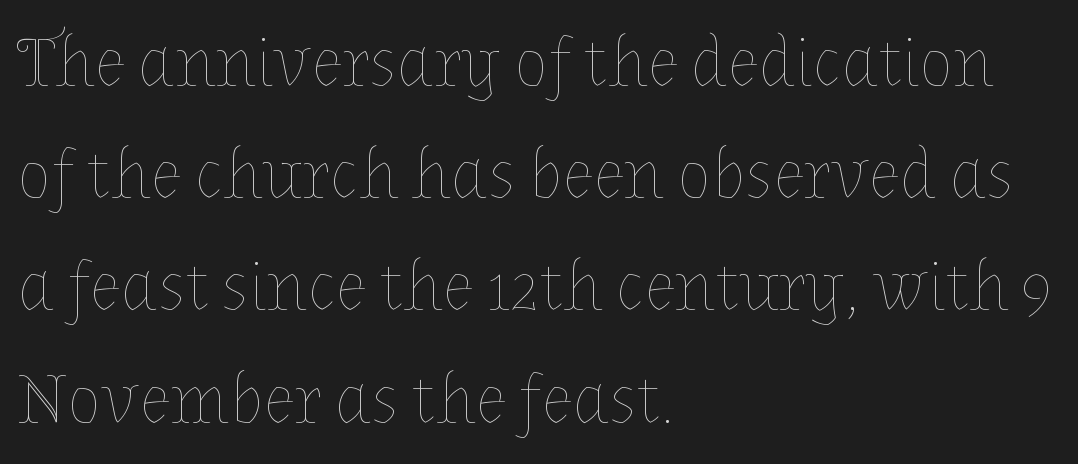
The image shows 71 px thin type, upright; set left-aligned, normal line spacing (1.58x), normal letter spacing, not underlined; low stroke contrast and a medium x-height.
